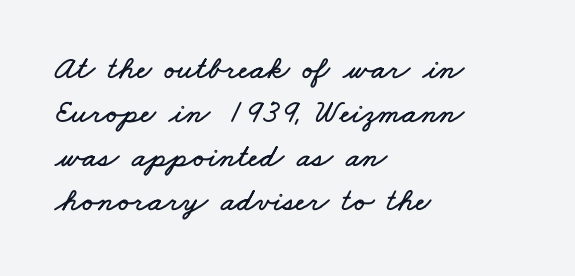
The image shows 33 px wide type; set left-aligned, normal line spacing (1.33x), normal letter spacing, not underlined; low stroke contrast and a small x-height.
